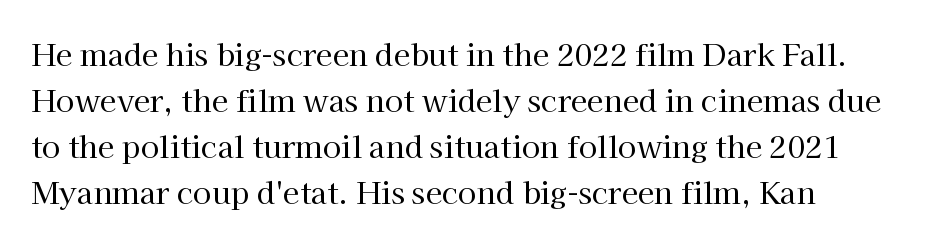
Q: Is the text bold? A: No.
Q: Is the text italic (slanted)? A: No, it is upright.
Q: Is the typeface a serif or a sans-serif typeface? A: Serif.
Q: Is the text underlined? A: No.
Q: Is the spacing between letters normal or unusually wide? A: Normal.
Q: Is the spacing between lines tight, normal or loose? A: Normal.
Q: Width (condensed, normal, or wide)? A: Normal.
Q: Stroke contrast? A: High.
Q: x-height? A: Medium.
Q: Monospaced? A: No.
